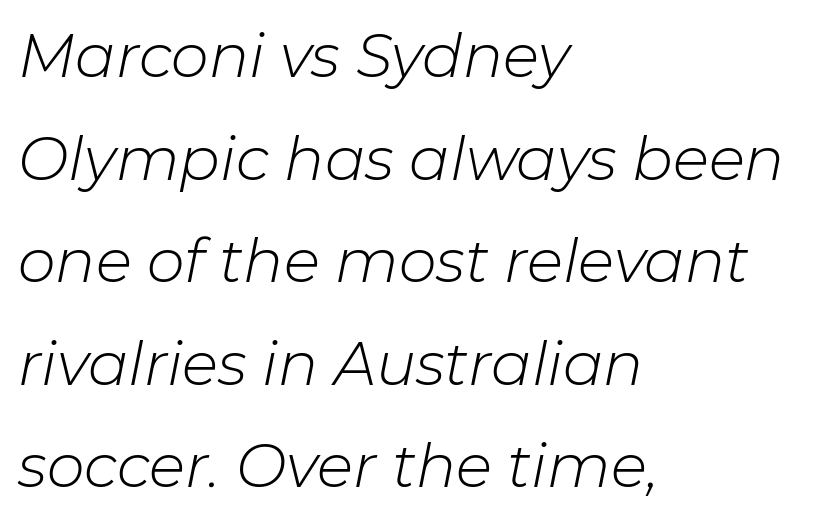
{"italic": "yes", "lean": "right", "slant_degrees": 11, "bold": "no", "weight": "light", "width": "normal", "stroke_contrast": "low", "x_height": "medium", "monospaced": "no", "underline": "no", "align": "left", "line_spacing_ratio": 1.71, "letter_spacing": "normal", "letter_spacing_em": 0.0, "glyph_px": 60}
